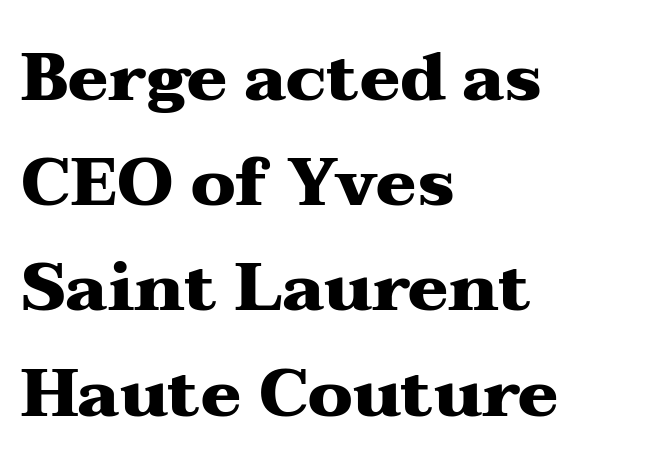
Do the letters lean? They stand straight. The passage shown has conventional tracking throughout. Thick stems and heavy bowls — unmistakably bold. The gap between lines stays unmarked.
